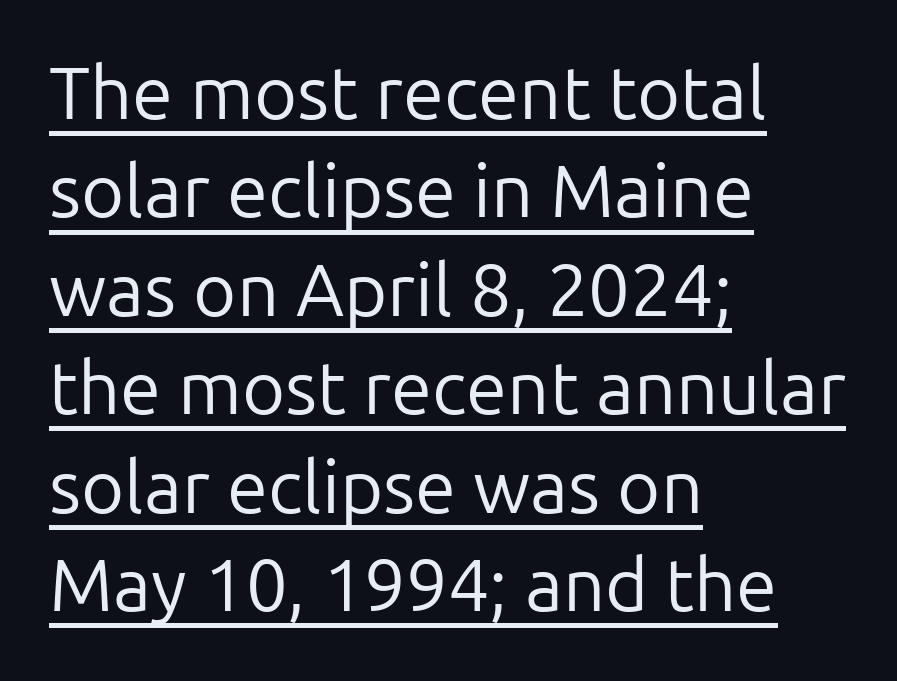
{"serif": "no", "italic": "no", "bold": "no", "weight": "regular", "width": "normal", "stroke_contrast": "low", "x_height": "medium", "monospaced": "no", "underline": "yes", "align": "left", "line_spacing": "normal", "line_spacing_ratio": 1.33, "letter_spacing": "normal", "letter_spacing_em": 0.0, "glyph_px": 74}
